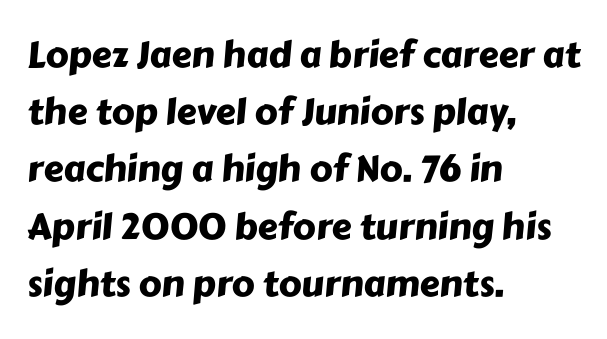
The face used here is proportionally spaced, like ordinary book or web type. You can tell from the bare stems that sans-serif type was used. If you drew a ruler down the left edge, every line would touch it. The rows are spaced the way most documents space them. Standard letterfit; no display-style spreading of the glyphs.
